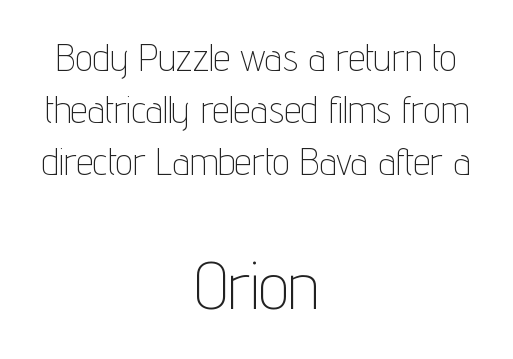
{"serif": "no", "italic": "no", "bold": "no", "weight": "thin", "width": "condensed", "stroke_contrast": "low", "x_height": "medium", "monospaced": "no", "underline": "no", "align": "center", "line_spacing": "normal", "line_spacing_ratio": 1.37, "letter_spacing": "normal", "letter_spacing_em": 0.0, "larger_block": "second", "size_ratio": 1.76, "glyph_px": 67}
